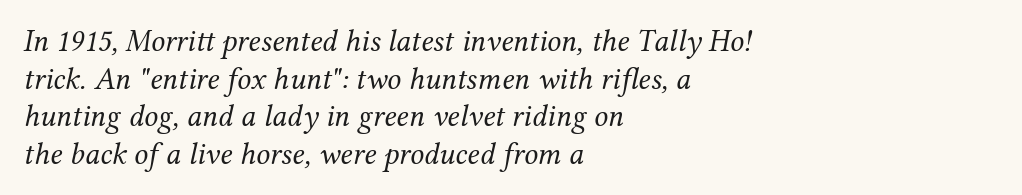
Q: Is the text bold? A: No.
Q: Is the text italic (slanted)? A: Yes, it leans right by about 12 degrees.
Q: Is the typeface a serif or a sans-serif typeface? A: Serif.
Q: Is the text underlined? A: No.
Q: How is the paragraph aligned? A: Left-aligned.
Q: Is the spacing between letters normal or unusually wide? A: Normal.
Q: Width (condensed, normal, or wide)? A: Normal.
Q: Stroke contrast? A: Medium.
Q: x-height? A: Medium.
Q: Monospaced? A: No.
